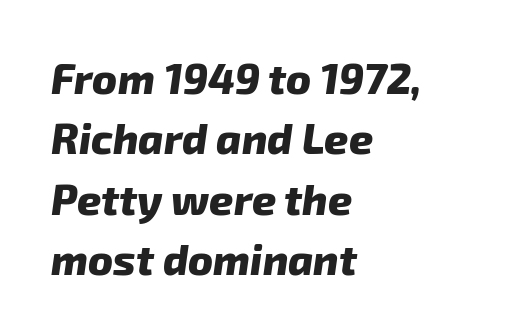
{"serif": "no", "bold": "yes", "weight": "heavy", "width": "normal", "stroke_contrast": "low", "x_height": "medium", "monospaced": "no", "underline": "no", "align": "left", "line_spacing": "normal", "line_spacing_ratio": 1.44, "letter_spacing": "normal", "letter_spacing_em": 0.0, "glyph_px": 42}
